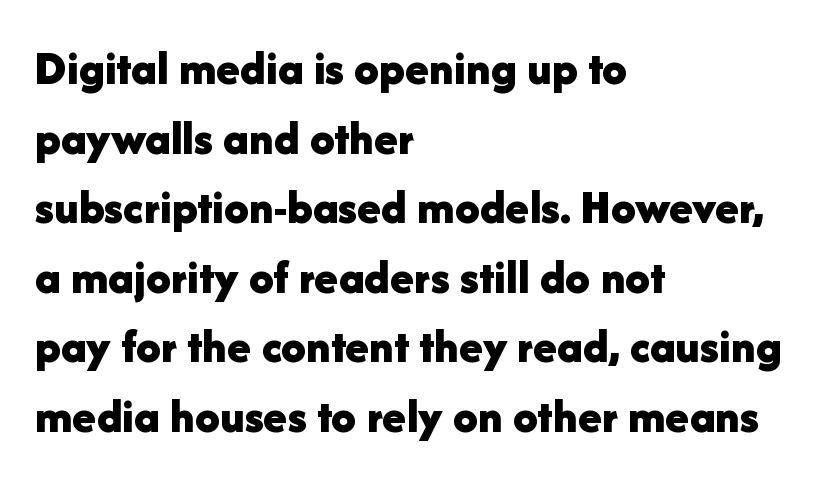
How would I describe the line gaps? Plain and ordinary. This sample uses an upright cut, with every glyph sitting square on the baseline. These lines are rendered in a variable-pitch font. One-word summary of the alignment: left.
